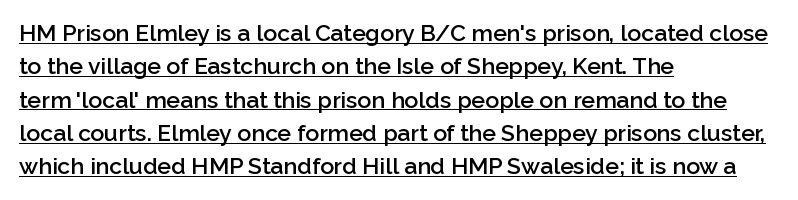
{"italic": "no", "bold": "semi", "underline": "yes", "align": "left", "line_spacing": "normal", "line_spacing_ratio": 1.45, "letter_spacing": "normal", "letter_spacing_em": 0.0, "glyph_px": 23}
